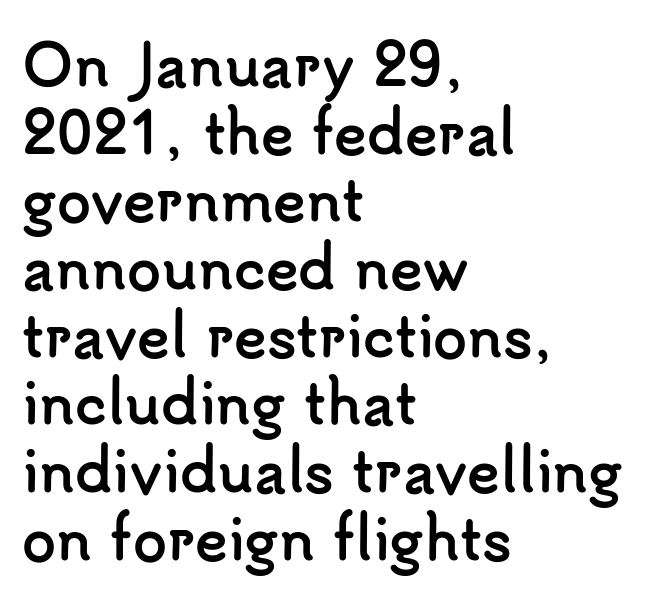
The image shows 55 px semibold sans-serif type, upright; set left-aligned, line spacing 1.23x, normal letter spacing, not underlined; low stroke contrast and a small x-height.
